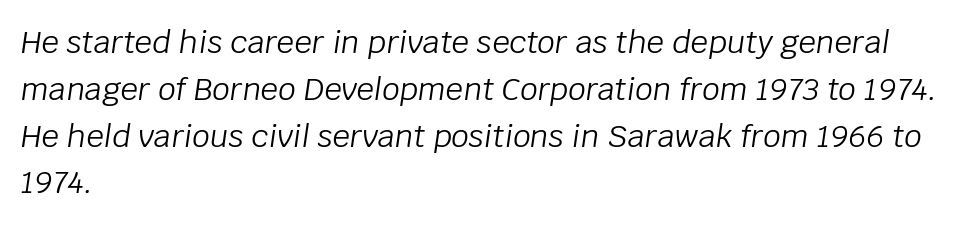
Q: Is the text bold? A: No.
Q: Is the text italic (slanted)? A: Yes, it leans right by about 8 degrees.
Q: Is the text underlined? A: No.
Q: How is the paragraph aligned? A: Left-aligned.
Q: Is the spacing between letters normal or unusually wide? A: Normal.
Q: Is the spacing between lines tight, normal or loose? A: Normal.
Q: Width (condensed, normal, or wide)? A: Normal.
Q: Stroke contrast? A: Low.
Q: x-height? A: Large.
Q: Monospaced? A: No.
